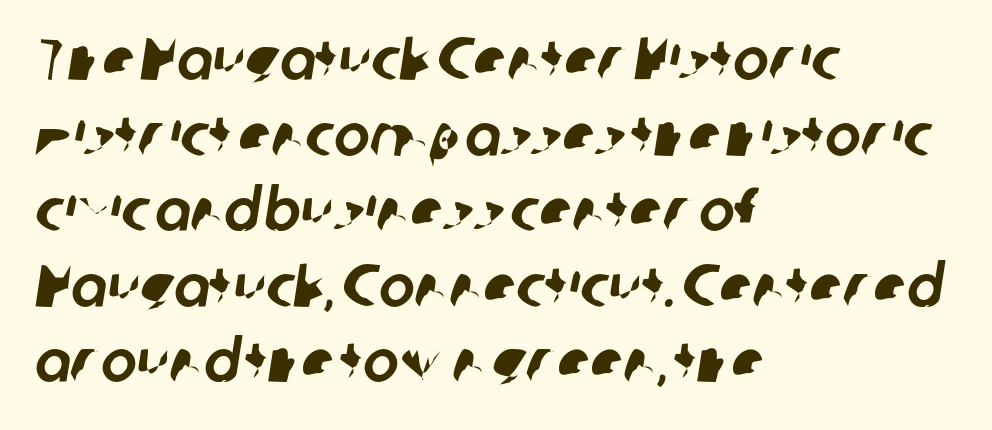
Q: Is the typeface a serif or a sans-serif typeface? A: Sans-serif.
Q: Is the text underlined? A: No.
Q: How is the paragraph aligned? A: Left-aligned.
Q: Is the spacing between letters normal or unusually wide? A: Normal.
Q: Is the spacing between lines tight, normal or loose? A: Normal.
Q: Width (condensed, normal, or wide)? A: Normal.
Q: Stroke contrast? A: Low.
Q: x-height? A: Medium.
Q: Monospaced? A: No.
